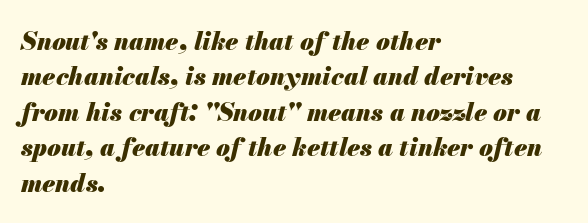
Q: Is the text bold? A: Yes.
Q: Is the text italic (slanted)? A: Yes, it leans right by about 13 degrees.
Q: Is the text underlined? A: No.
Q: How is the paragraph aligned? A: Left-aligned.
Q: Is the spacing between letters normal or unusually wide? A: Normal.
Q: Is the spacing between lines tight, normal or loose? A: Normal.
